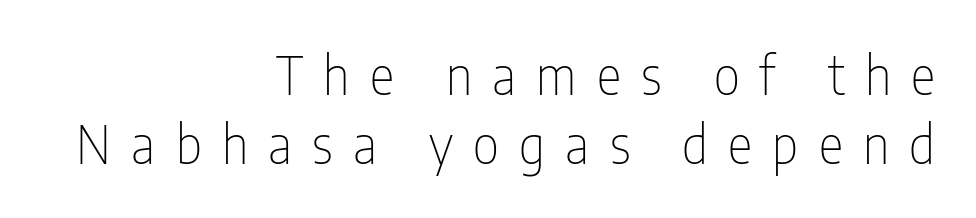
Q: Is the text bold? A: No.
Q: Is the text italic (slanted)? A: No, it is upright.
Q: Is the typeface a serif or a sans-serif typeface? A: Sans-serif.
Q: Is the text underlined? A: No.
Q: How is the paragraph aligned? A: Right-aligned.
Q: Is the spacing between letters normal or unusually wide? A: Unusually wide.
Q: Is the spacing between lines tight, normal or loose? A: Normal.
Q: Width (condensed, normal, or wide)? A: Condensed.
Q: Stroke contrast? A: Low.
Q: x-height? A: Medium.
Q: Monospaced? A: No.
